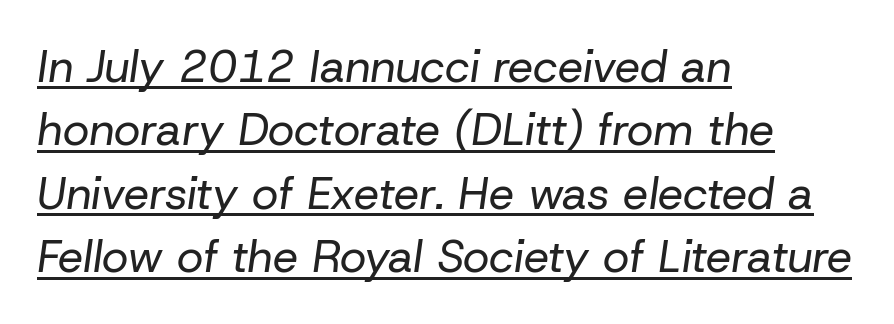
The image shows 45 px regular-weight type, italic (leaning right); set left-aligned, normal line spacing (1.41x), normal letter spacing, underlined; low stroke contrast and a medium x-height.
